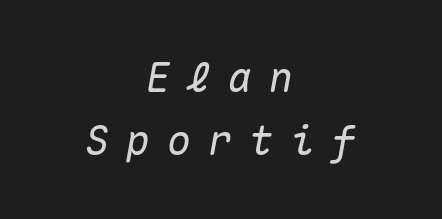
The image shows 41 px text type, italic (leaning right), monospaced; set centered, normal line spacing (1.54x), unusually wide letter spacing (+0.4 em), not underlined; medium stroke contrast and a medium x-height.
